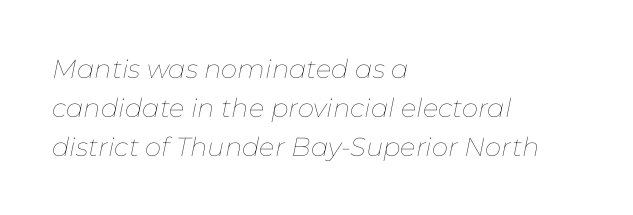
Q: Is the text bold? A: No.
Q: Is the text italic (slanted)? A: Yes, it leans right by about 11 degrees.
Q: Is the text underlined? A: No.
Q: How is the paragraph aligned? A: Left-aligned.
Q: Is the spacing between letters normal or unusually wide? A: Normal.
Q: Is the spacing between lines tight, normal or loose? A: Normal.
